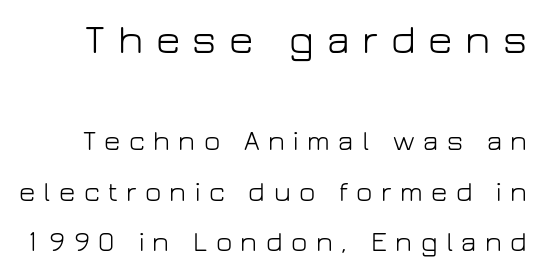
Q: Is the text bold? A: No.
Q: Is the text italic (slanted)? A: No, it is upright.
Q: Is the typeface a serif or a sans-serif typeface? A: Sans-serif.
Q: Is the text underlined? A: No.
Q: Is the spacing between letters normal or unusually wide? A: Unusually wide.
Q: Which block of text is set in a larger size, the first (top) or the second (bottom)? A: The first (top) one.
Q: Width (condensed, normal, or wide)? A: Normal.
Q: Stroke contrast? A: Low.
Q: x-height? A: Medium.
Q: Monospaced? A: No.
